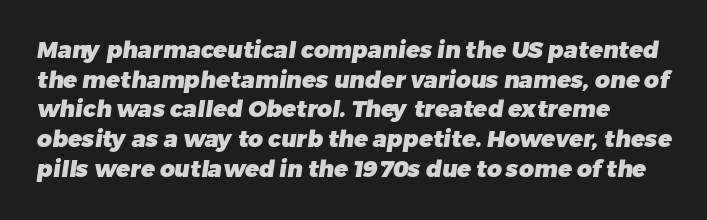
{"bold": "yes", "underline": "no", "align": "left", "line_spacing": "normal", "line_spacing_ratio": 1.29, "letter_spacing": "normal", "letter_spacing_em": 0.0, "glyph_px": 23}
